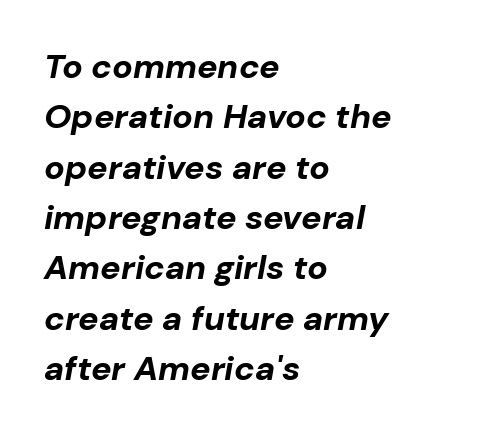
Looks like regular typesetting: each glyph gets only the width it needs. The font's italic variant was chosen for this text. The rendering keeps characters at their native spacing. Casual observation: everything's shoved over to the left. The letters are bold, with thick, heavy strokes. Rows of type keep a routine distance in the vertical direction.
